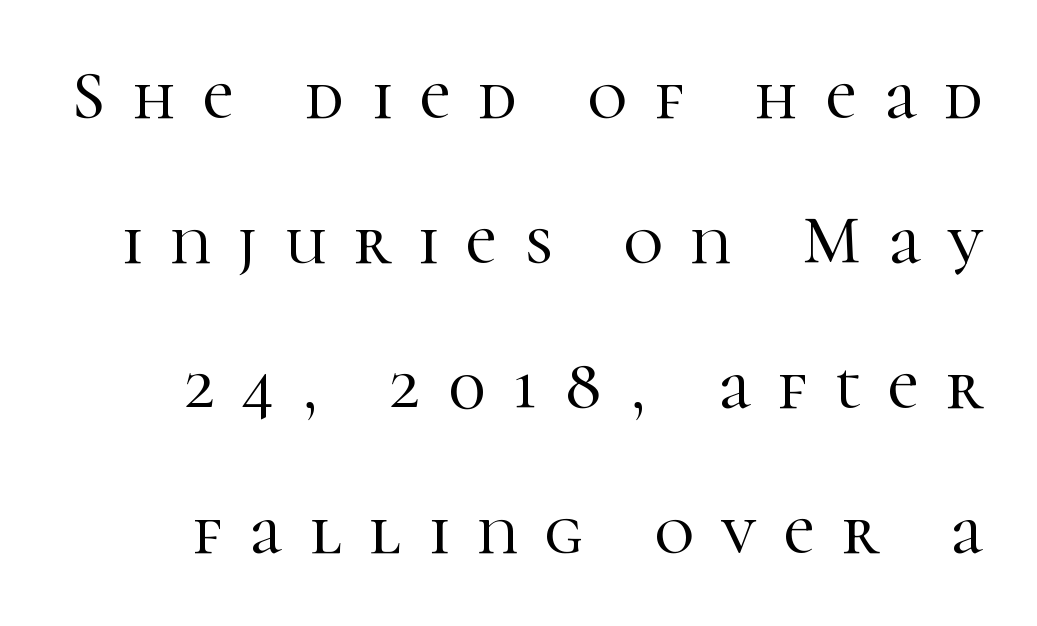
This is the regular roman posture of the typeface. The passage shown is typeset with a serif family. Here the designer chose a conventional face with non-uniform glyph widths. Students, observe: this is what heavily led, spacious text looks like. Anything drawn beneath the words? Only blank space. Someone cranked the tracking dial way up on this one.
